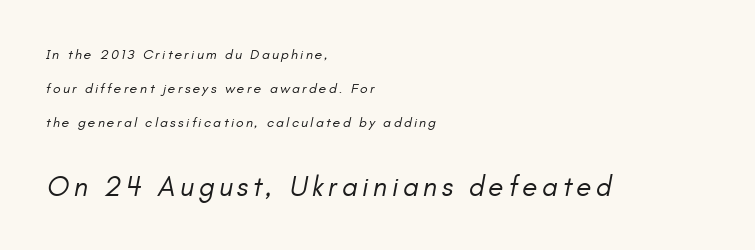
The image shows 28 px regular-weight type, italic (leaning right); set left-aligned, loose line spacing (2.43x), not underlined; the second (bottom) block is 2.0x larger; low stroke contrast and a small x-height.
